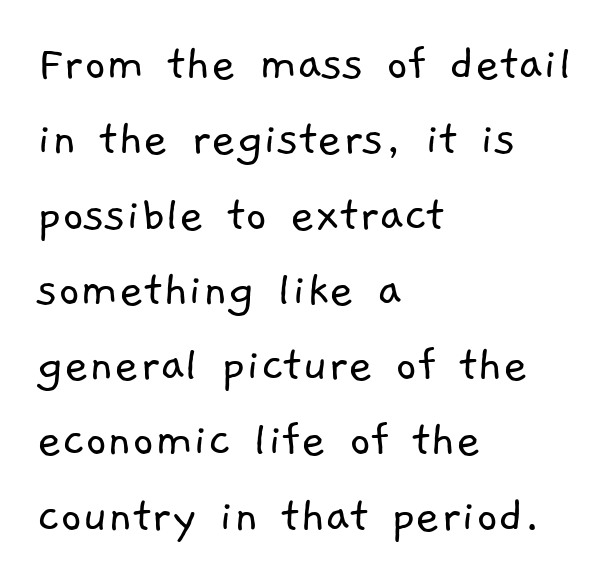
{"serif": "no", "bold": "no", "weight": "light", "width": "normal", "stroke_contrast": "low", "x_height": "medium", "monospaced": "no", "underline": "no", "align": "left", "line_spacing": "normal", "line_spacing_ratio": 1.42, "letter_spacing": "normal", "letter_spacing_em": 0.0, "glyph_px": 53}
